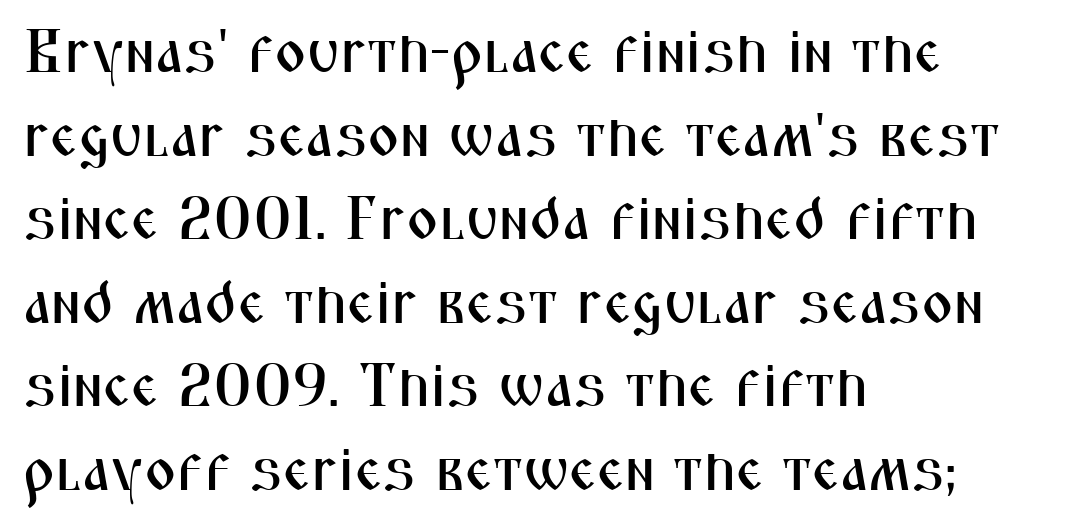
Q: Is the text italic (slanted)? A: No, it is upright.
Q: Is the typeface a serif or a sans-serif typeface? A: Sans-serif.
Q: Is the text underlined? A: No.
Q: How is the paragraph aligned? A: Left-aligned.
Q: Is the spacing between letters normal or unusually wide? A: Normal.
Q: Is the spacing between lines tight, normal or loose? A: Normal.
Q: Width (condensed, normal, or wide)? A: Condensed.
Q: Stroke contrast? A: Medium.
Q: x-height? A: Medium.
Q: Monospaced? A: No.
